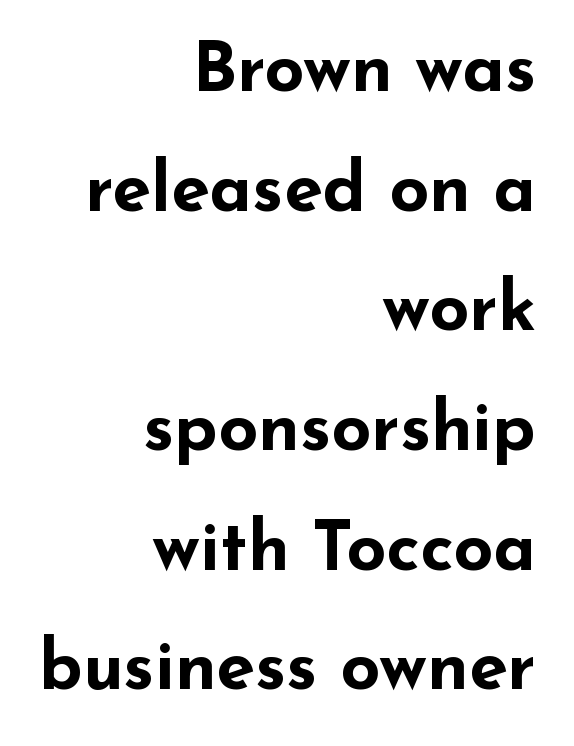
The image shows 70 px bold, wide sans-serif type, upright; set right-aligned, line spacing 1.71x, normal letter spacing, not underlined; low stroke contrast and a small x-height.
